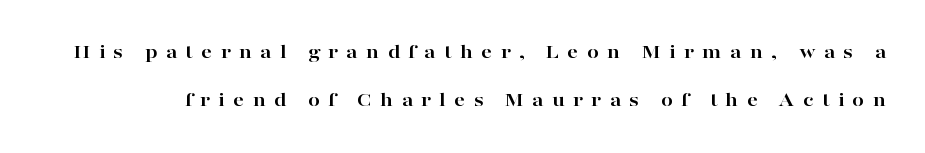
Q: Is the text bold? A: Yes.
Q: Is the text italic (slanted)? A: No, it is upright.
Q: Is the text underlined? A: No.
Q: Is the spacing between letters normal or unusually wide? A: Unusually wide.
Q: Is the spacing between lines tight, normal or loose? A: Loose.
